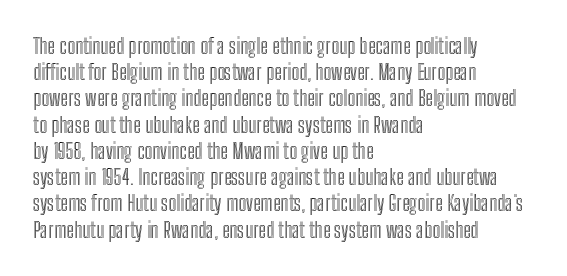
{"italic": "no", "underline": "no", "align": "left", "line_spacing": "normal", "line_spacing_ratio": 1.25, "letter_spacing": "normal", "letter_spacing_em": 0.0, "glyph_px": 21}
